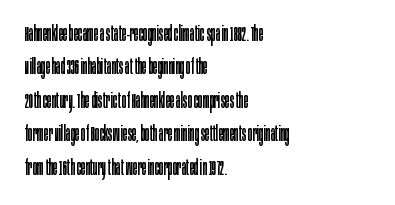
The image shows 21 px text type, upright; set left-aligned, normal line spacing (1.59x), normal letter spacing, not underlined.
